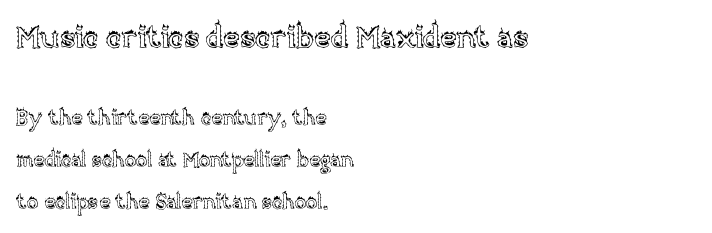
Is the lower block the larger one? No — the upper block carries the bigger type. The compositor pushed each line to the left boundary. A typesetter would call this leading open, well beyond the default. Proportional: the letters do not fall into vertical columns. Clear beneath every line of the passage.
